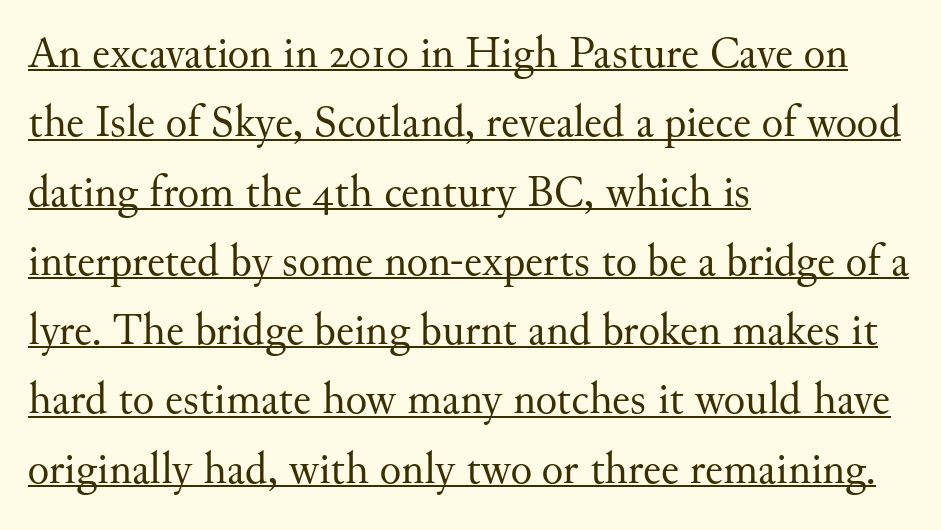
Successive baselines arrive at the customary interval. Weight: regular or lighter. The type family on display is of the serif kind. The tracking reads as untouched default to a designer's eye. Each line of the rendering has a horizontal stroke beneath the glyphs. Character widths vary here, with narrow letters taking less room than wide ones.
